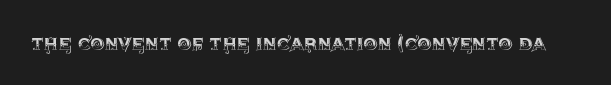
Q: Is the text italic (slanted)? A: No, it is upright.
Q: Is the text underlined? A: No.
Q: Is the spacing between letters normal or unusually wide? A: Normal.
